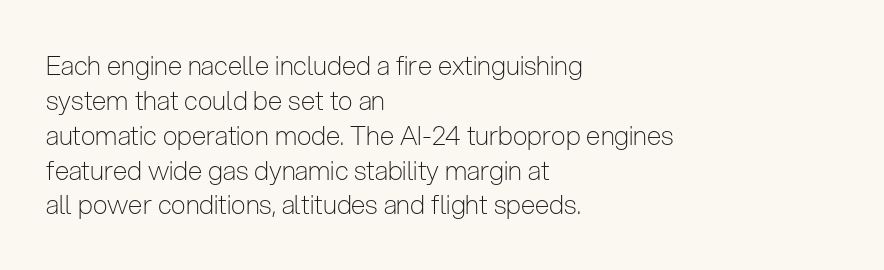
The image shows 26 px text type, upright; set left-aligned, normal line spacing (1.34x), normal letter spacing, not underlined.
